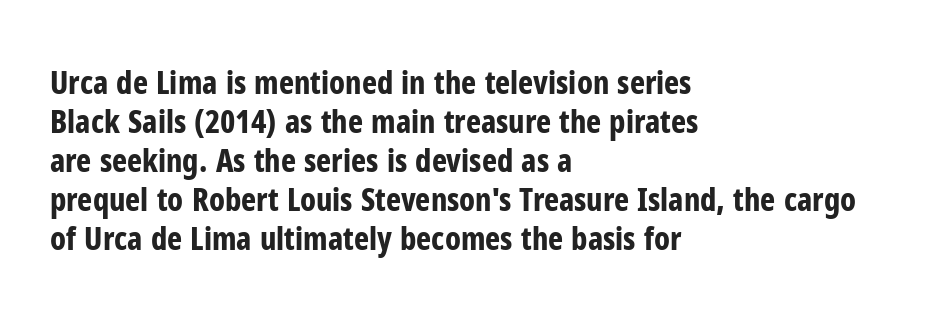
Q: Is the text bold? A: Yes.
Q: Is the text italic (slanted)? A: No, it is upright.
Q: Is the typeface a serif or a sans-serif typeface? A: Sans-serif.
Q: Is the text underlined? A: No.
Q: How is the paragraph aligned? A: Left-aligned.
Q: Is the spacing between letters normal or unusually wide? A: Normal.
Q: Width (condensed, normal, or wide)? A: Condensed.
Q: Stroke contrast? A: Low.
Q: x-height? A: Medium.
Q: Monospaced? A: No.
